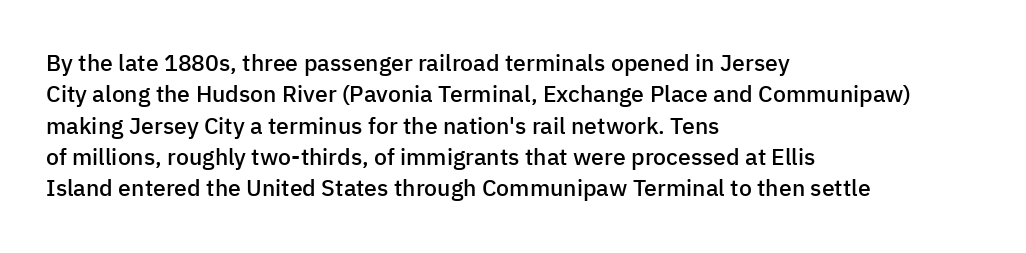
{"italic": "no", "bold": "semi", "underline": "no", "align": "left", "line_spacing": "normal", "line_spacing_ratio": 1.36, "letter_spacing": "normal", "letter_spacing_em": 0.0, "glyph_px": 23}
